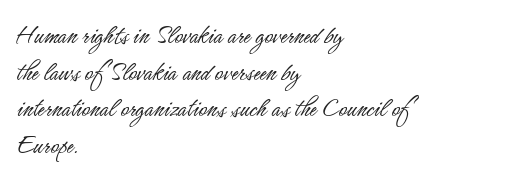
Q: Is the text bold? A: No.
Q: Is the text italic (slanted)? A: Yes.
Q: Is the typeface a serif or a sans-serif typeface? A: Sans-serif.
Q: Is the text underlined? A: No.
Q: How is the paragraph aligned? A: Left-aligned.
Q: Is the spacing between letters normal or unusually wide? A: Normal.
Q: Is the spacing between lines tight, normal or loose? A: Normal.
Q: Width (condensed, normal, or wide)? A: Condensed.
Q: Stroke contrast? A: Low.
Q: x-height? A: Small.
Q: Monospaced? A: No.
